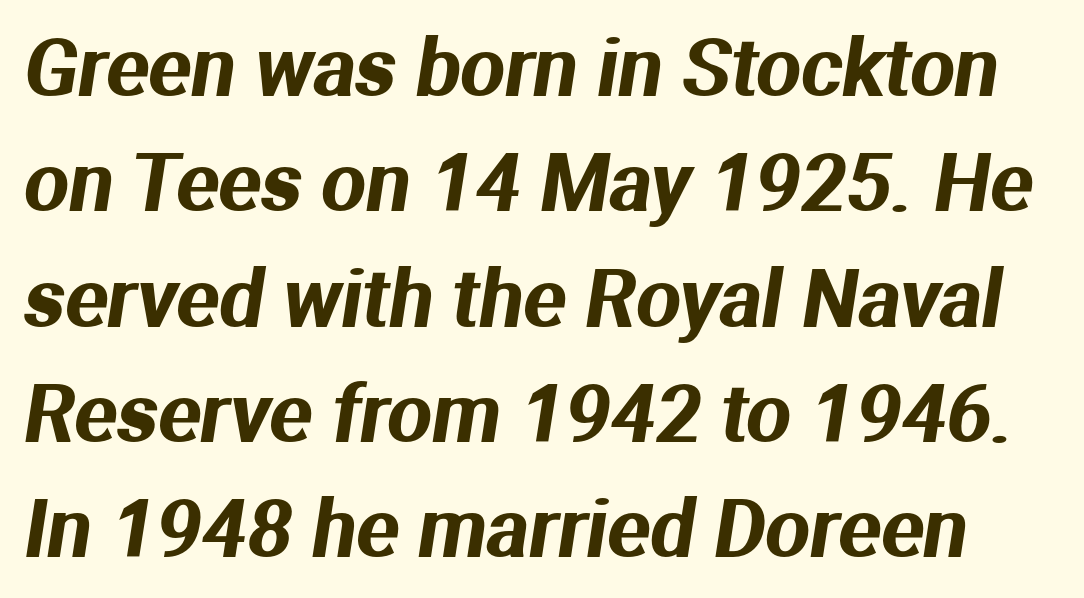
The specimen omits any rule beneath the text block's lines. Vertical spacing — default. To sum up the face: it is a sans, with no serifs. Think of a printed novel: that variable character pitch is what you see here.
